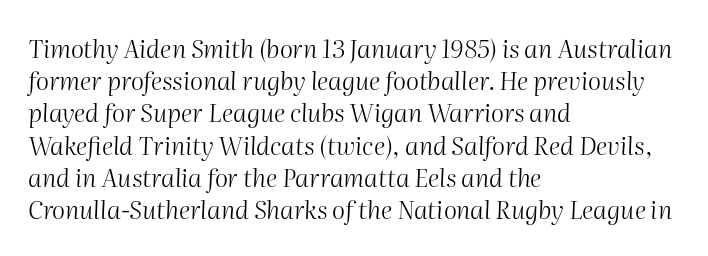
Q: Is the text bold? A: No.
Q: Is the text italic (slanted)? A: Yes, it leans right by about 2 degrees.
Q: Is the text underlined? A: No.
Q: How is the paragraph aligned? A: Left-aligned.
Q: Is the spacing between letters normal or unusually wide? A: Normal.
Q: Is the spacing between lines tight, normal or loose? A: Normal.
